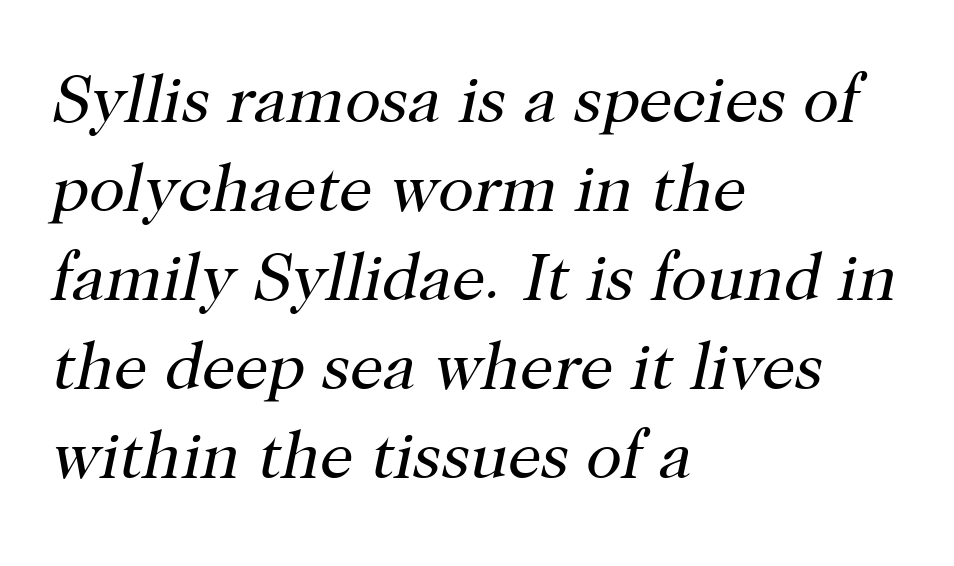
The image shows 66 px regular-weight serif type, italic (leaning right); set left-aligned, normal line spacing (1.35x), normal letter spacing, not underlined; high stroke contrast and a medium x-height.
